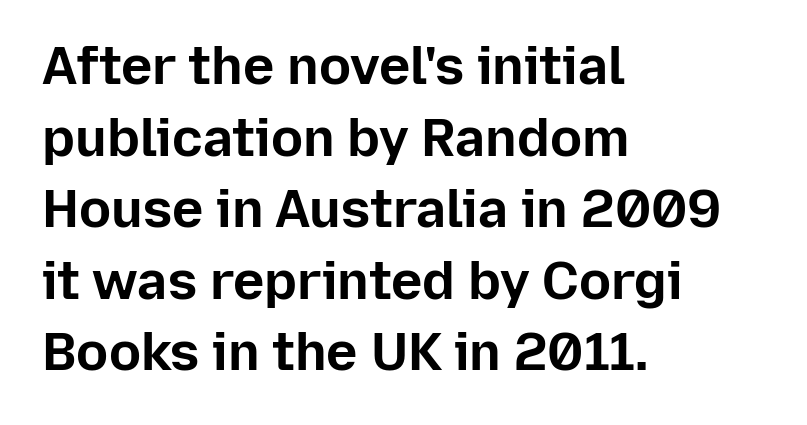
The image shows 53 px bold sans-serif type, upright; set left-aligned, normal line spacing (1.35x), normal letter spacing, not underlined; low stroke contrast and a medium x-height.
